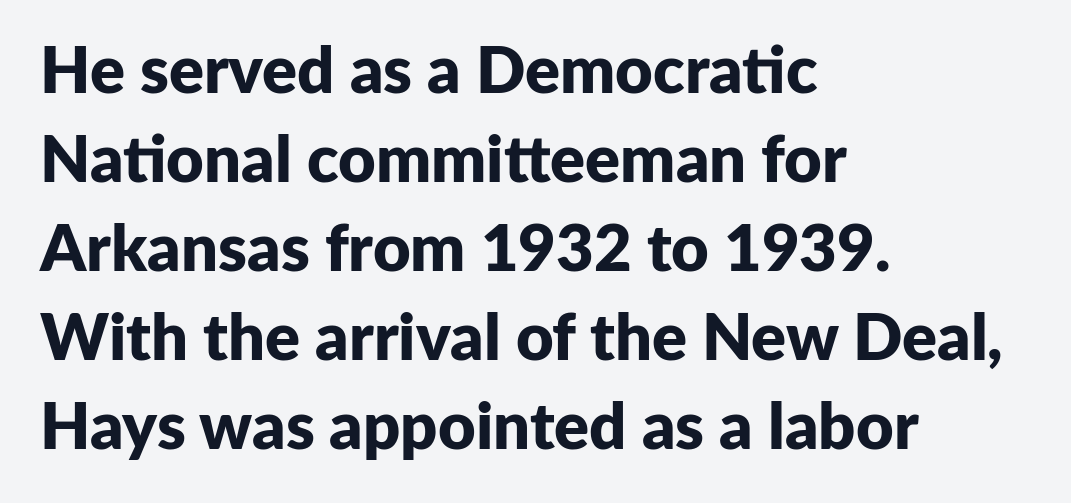
{"serif": "no", "italic": "no", "bold": "yes", "weight": "bold", "width": "normal", "stroke_contrast": "low", "x_height": "medium", "monospaced": "no", "underline": "no", "align": "left", "line_spacing": "normal", "line_spacing_ratio": 1.37, "letter_spacing": "normal", "letter_spacing_em": 0.0, "glyph_px": 65}
